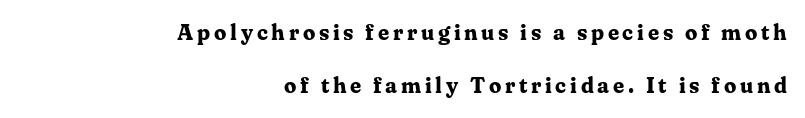
This rendering uses right alignment, leaving the left contour irregular. Posture: upright roman. Reading down the column, the eye jumps a long way to each next line. A full-strength bold gives these letters their thick strokes. Just letters on the line, the space beneath them empty.
